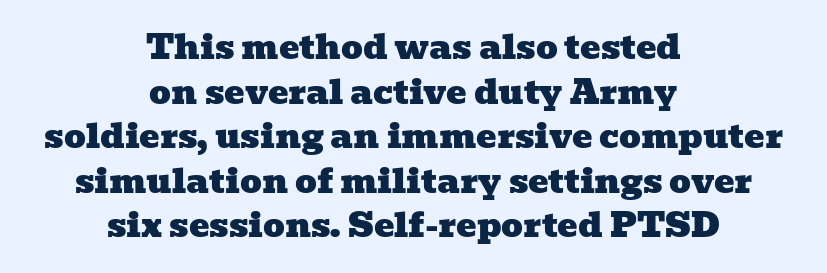
{"serif": "yes", "width": "wide", "stroke_contrast": "low", "x_height": "medium", "monospaced": "no", "underline": "no", "align": "center", "line_spacing": "normal", "line_spacing_ratio": 1.31, "letter_spacing": "normal", "letter_spacing_em": 0.0, "glyph_px": 34}
